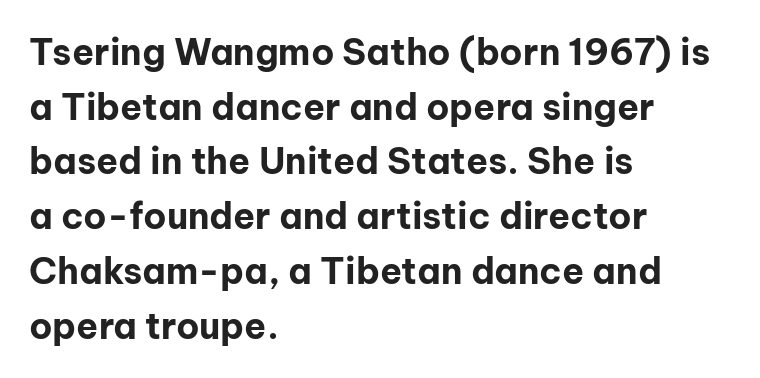
The image shows 36 px bold sans-serif type, upright; set left-aligned, normal line spacing (1.52x), normal letter spacing, not underlined; low stroke contrast and a medium x-height.
